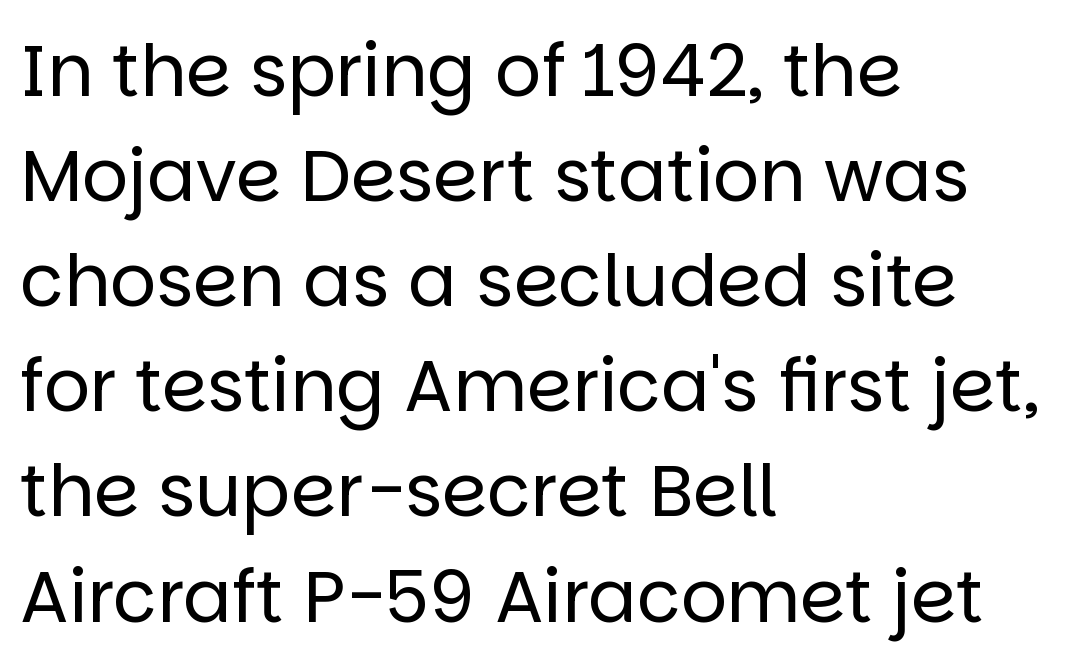
Q: Is the text bold? A: No.
Q: Is the text italic (slanted)? A: No, it is upright.
Q: Is the typeface a serif or a sans-serif typeface? A: Sans-serif.
Q: Is the text underlined? A: No.
Q: How is the paragraph aligned? A: Left-aligned.
Q: Is the spacing between letters normal or unusually wide? A: Normal.
Q: Is the spacing between lines tight, normal or loose? A: Normal.
Q: Width (condensed, normal, or wide)? A: Normal.
Q: Stroke contrast? A: Low.
Q: x-height? A: Large.
Q: Monospaced? A: No.
